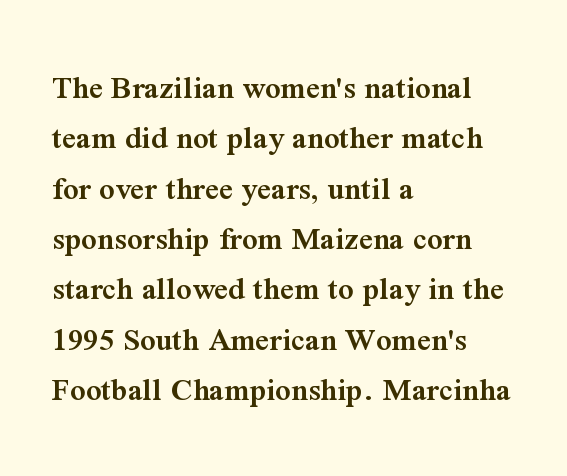
Q: Is the text bold? A: Semi-bold.
Q: Is the text italic (slanted)? A: No, it is upright.
Q: Is the typeface a serif or a sans-serif typeface? A: Serif.
Q: Is the text underlined? A: No.
Q: How is the paragraph aligned? A: Left-aligned.
Q: Is the spacing between letters normal or unusually wide? A: Normal.
Q: Is the spacing between lines tight, normal or loose? A: Normal.
Q: Width (condensed, normal, or wide)? A: Normal.
Q: Stroke contrast? A: Medium.
Q: x-height? A: Medium.
Q: Monospaced? A: No.
